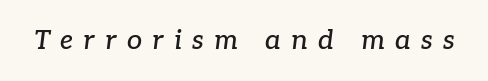
{"italic": "yes", "lean": "right", "slant_degrees": 7, "underline": "no", "letter_spacing": "wide", "letter_spacing_em": 0.38, "glyph_px": 27}
